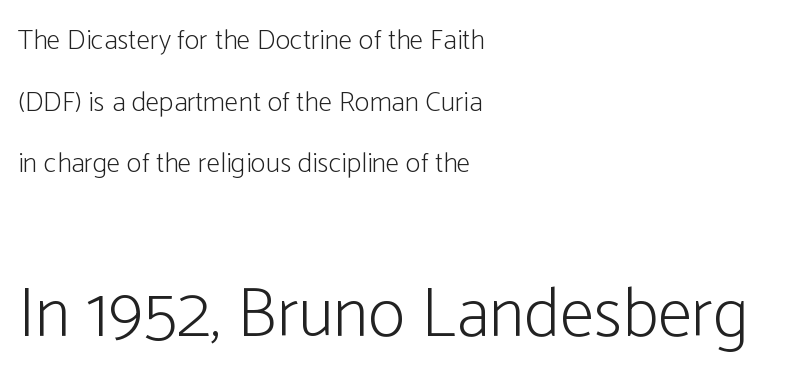
These lines are set flush left with a ragged right edge. Compare the two chunks: the lower has the greater cap height. Stroke thickness stays within the range of a standard reading face or lighter. Vertical strokes here are truly vertical. Is this a fixed-width face? No — the glyphs have proportional, varying widths. Beneath every word, the page is bare.
